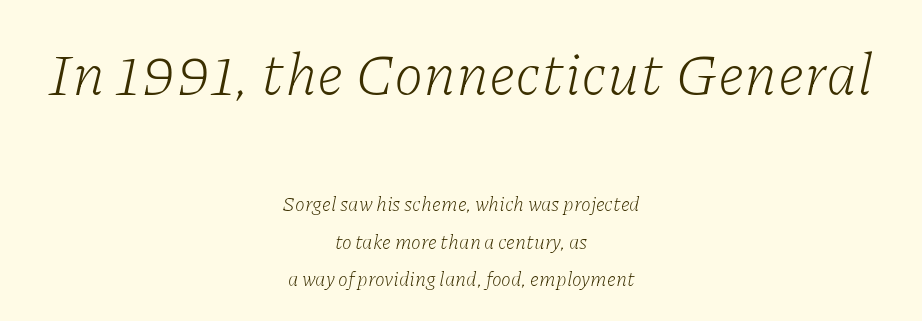
The image shows 60 px light serif type, italic (leaning right); set centered, line spacing 1.87x, normal letter spacing, not underlined; the first (top) block is 3.0x larger; low stroke contrast and a medium x-height.
